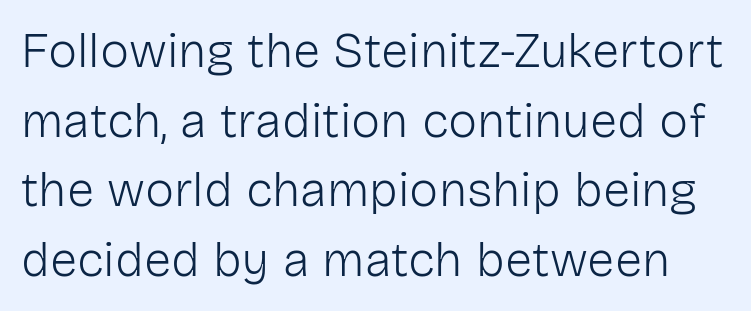
Q: Is the text bold? A: No.
Q: Is the text italic (slanted)? A: No, it is upright.
Q: Is the typeface a serif or a sans-serif typeface? A: Sans-serif.
Q: Is the text underlined? A: No.
Q: Is the spacing between letters normal or unusually wide? A: Normal.
Q: Is the spacing between lines tight, normal or loose? A: Normal.
Q: Width (condensed, normal, or wide)? A: Normal.
Q: Stroke contrast? A: Low.
Q: x-height? A: Medium.
Q: Monospaced? A: No.
